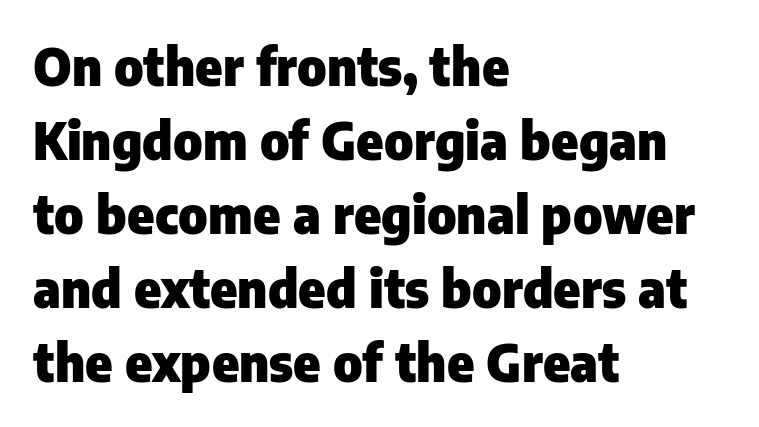
How are the letters spaced? Ordinarily, with no added tracking. Words float on clear page, feet unadorned. Observe the absence of serifs on each vertical stroke in this sample. Strokes here are thick enough to call this a true bold. Teacher's note: observe the even left margin — that is flush-left alignment. One glance says typical: line gaps are just what's usual.
